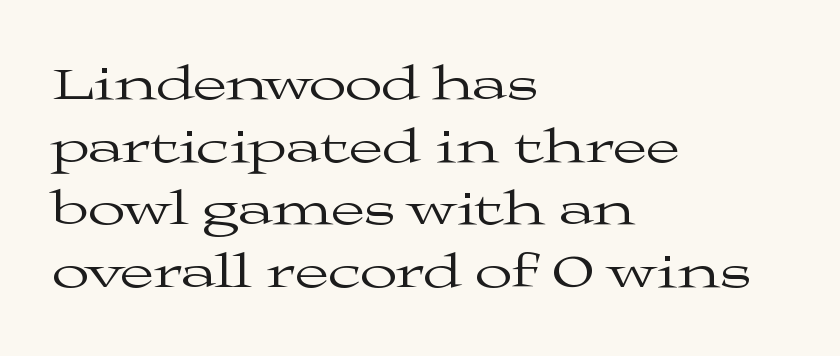
The image shows 49 px regular-weight, wide serif type, upright; set left-aligned, normal line spacing (1.28x), normal letter spacing, not underlined; medium stroke contrast and a medium x-height.
